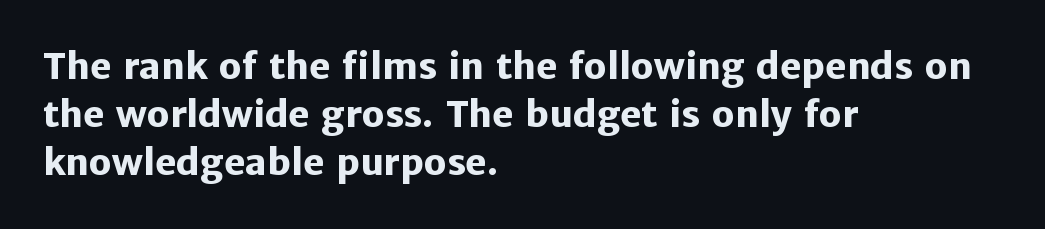
The image shows 36 px heavy sans-serif type, upright; set left-aligned, normal line spacing (1.34x), normal letter spacing, not underlined; low stroke contrast and a medium x-height.
